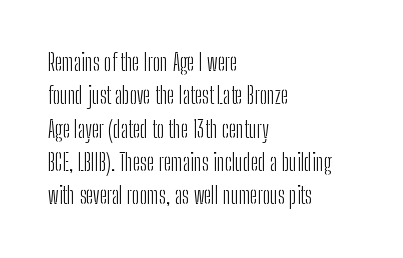
How would I describe the line gaps? Plain and ordinary. Just letters on the line, the space beneath them empty. Alignment: flush left. In terms of posture, this sample is upright.
